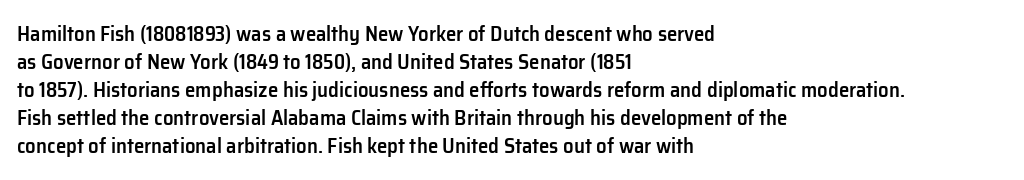
Q: Is the text bold? A: Semi-bold.
Q: Is the text italic (slanted)? A: No, it is upright.
Q: Is the text underlined? A: No.
Q: How is the paragraph aligned? A: Left-aligned.
Q: Is the spacing between letters normal or unusually wide? A: Normal.
Q: Is the spacing between lines tight, normal or loose? A: Normal.
